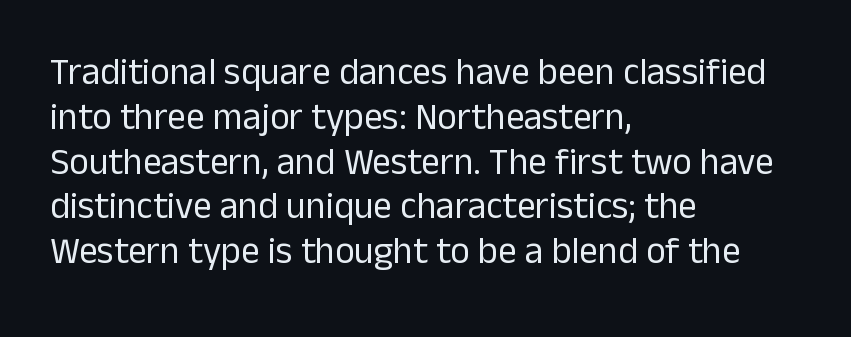
How are the letters spaced? Ordinarily, with no added tracking. A classic flush-left, rag-right setting is used for this passage. A typesetter would label this face a sans. The type sits square on the baseline with zero lean.
